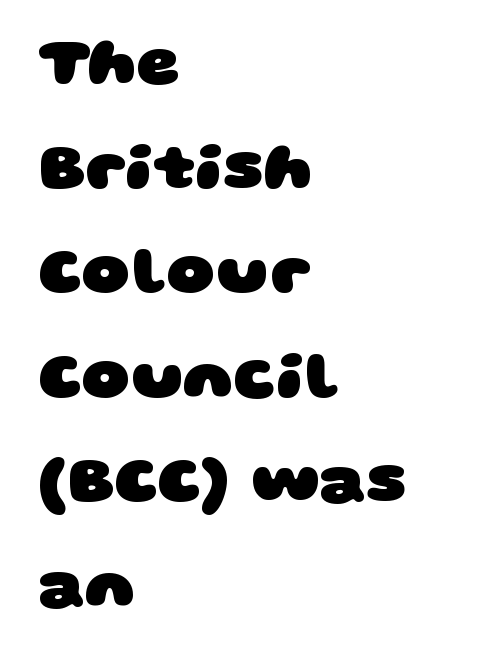
Q: Is the text bold? A: Yes.
Q: Is the typeface a serif or a sans-serif typeface? A: Sans-serif.
Q: Is the text underlined? A: No.
Q: How is the paragraph aligned? A: Left-aligned.
Q: Is the spacing between letters normal or unusually wide? A: Normal.
Q: Is the spacing between lines tight, normal or loose? A: Normal.
Q: Width (condensed, normal, or wide)? A: Wide.
Q: Stroke contrast? A: Low.
Q: x-height? A: Large.
Q: Monospaced? A: No.
